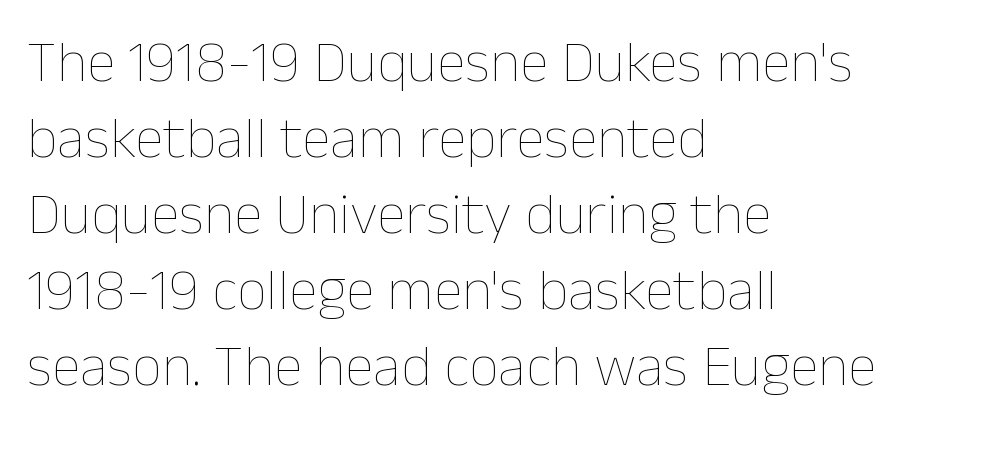
The image shows 59 px thin type, upright; set left-aligned, normal line spacing (1.29x), normal letter spacing, not underlined; low stroke contrast and a medium x-height.
